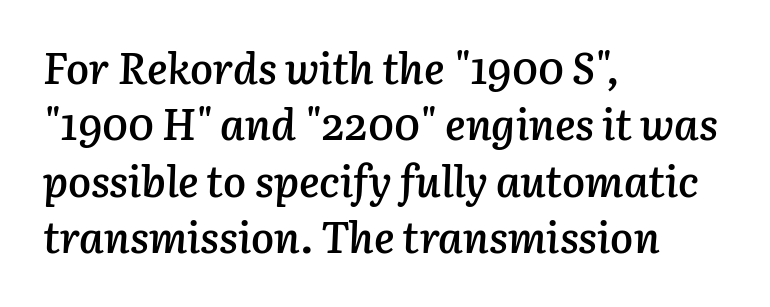
Q: Is the text bold? A: Semi-bold.
Q: Is the text italic (slanted)? A: Yes, it leans right by about 3 degrees.
Q: Is the text underlined? A: No.
Q: How is the paragraph aligned? A: Left-aligned.
Q: Is the spacing between letters normal or unusually wide? A: Normal.
Q: Is the spacing between lines tight, normal or loose? A: Normal.
Q: Width (condensed, normal, or wide)? A: Normal.
Q: Stroke contrast? A: Low.
Q: x-height? A: Medium.
Q: Monospaced? A: No.
